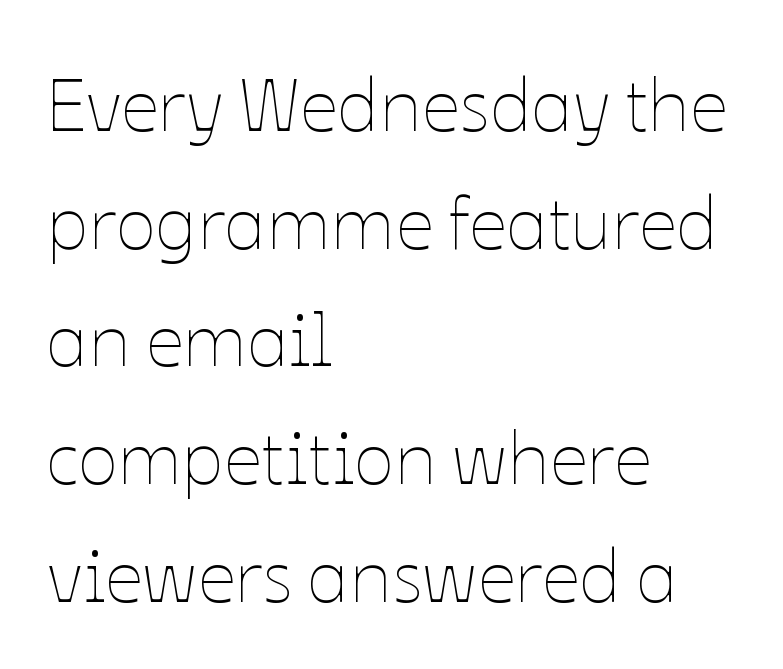
The image shows 75 px thin type, upright; set left-aligned, normal line spacing (1.57x), normal letter spacing, not underlined; low stroke contrast and a medium x-height.
